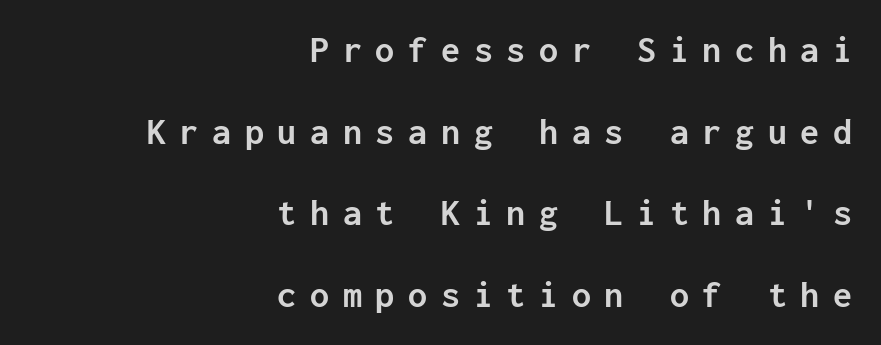
{"serif": "no", "italic": "no", "bold": "yes", "weight": "semibold", "width": "normal", "stroke_contrast": "low", "x_height": "medium", "monospaced": "yes", "underline": "no", "align": "right", "line_spacing": "loose", "line_spacing_ratio": 2.15, "letter_spacing": "wide", "letter_spacing_em": 0.36, "glyph_px": 38}
